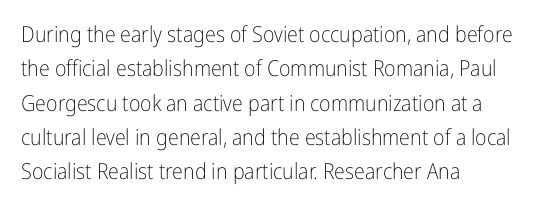
{"italic": "no", "bold": "no", "underline": "no", "align": "left", "line_spacing": "normal", "line_spacing_ratio": 1.56, "letter_spacing": "normal", "letter_spacing_em": 0.0, "glyph_px": 22}
